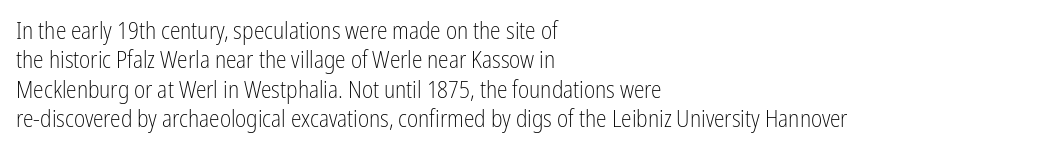
The image shows 24 px text type, upright; set left-aligned, line spacing 1.22x, normal letter spacing, not underlined.
